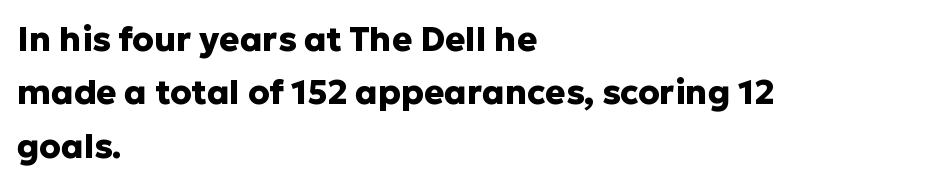
Q: Is the text bold? A: Yes.
Q: Is the text italic (slanted)? A: No, it is upright.
Q: Is the typeface a serif or a sans-serif typeface? A: Sans-serif.
Q: Is the text underlined? A: No.
Q: How is the paragraph aligned? A: Left-aligned.
Q: Is the spacing between letters normal or unusually wide? A: Normal.
Q: Is the spacing between lines tight, normal or loose? A: Normal.
Q: Width (condensed, normal, or wide)? A: Normal.
Q: Stroke contrast? A: Low.
Q: x-height? A: Medium.
Q: Monospaced? A: No.
